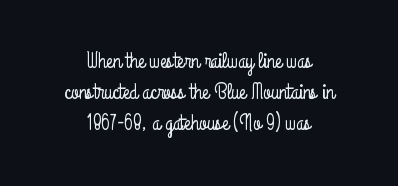
Q: Is the text underlined? A: No.
Q: How is the paragraph aligned? A: Centered.
Q: Is the spacing between letters normal or unusually wide? A: Normal.
Q: Is the spacing between lines tight, normal or loose? A: Normal.
